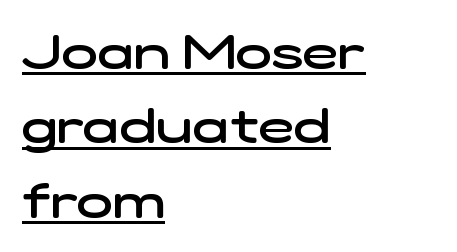
{"serif": "no", "bold": "semi", "weight": "semibold", "width": "wide", "stroke_contrast": "low", "x_height": "medium", "monospaced": "no", "underline": "yes", "align": "left", "line_spacing": "normal", "line_spacing_ratio": 1.55, "letter_spacing": "normal", "letter_spacing_em": 0.0, "glyph_px": 48}
